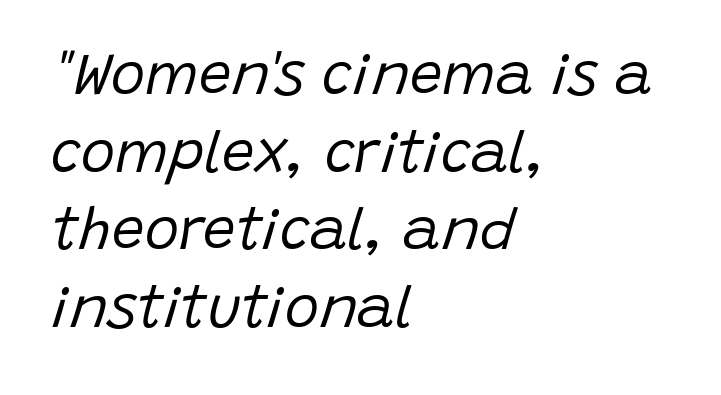
The image shows 58 px regular-weight type, italic (leaning right); set left-aligned, normal line spacing (1.34x), normal letter spacing, not underlined; low stroke contrast and a large x-height.
